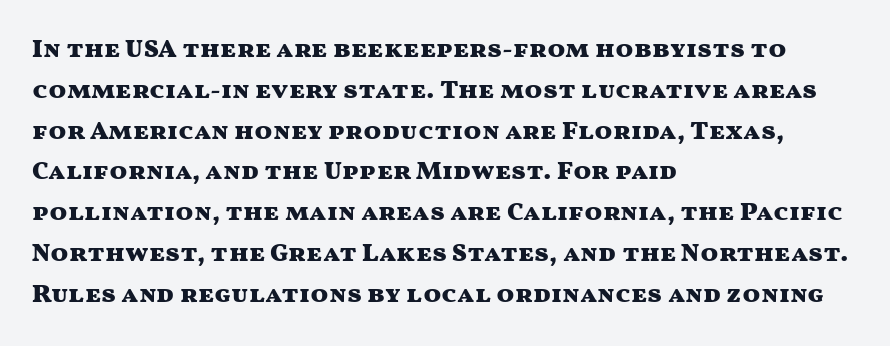
Q: Is the text bold? A: Yes.
Q: Is the text italic (slanted)? A: No, it is upright.
Q: Is the text underlined? A: No.
Q: How is the paragraph aligned? A: Left-aligned.
Q: Is the spacing between letters normal or unusually wide? A: Normal.
Q: Is the spacing between lines tight, normal or loose? A: Normal.
